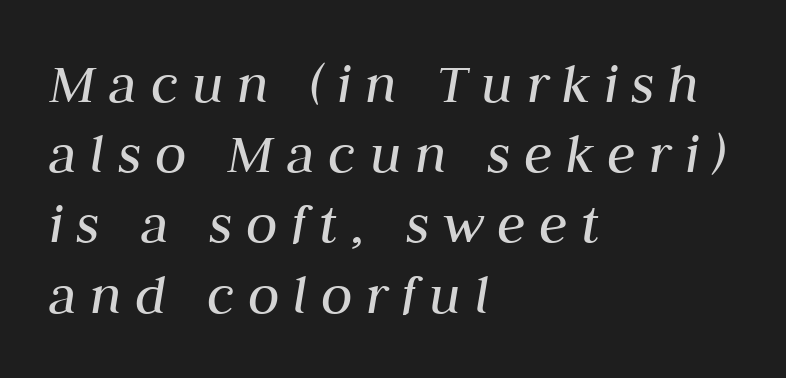
The gaps between neighbouring characters are conspicuously large. The font's italic variant was chosen for this text. Check under the words: just untouched page. Reading down the block, your eye returns to a fixed left position each line.
